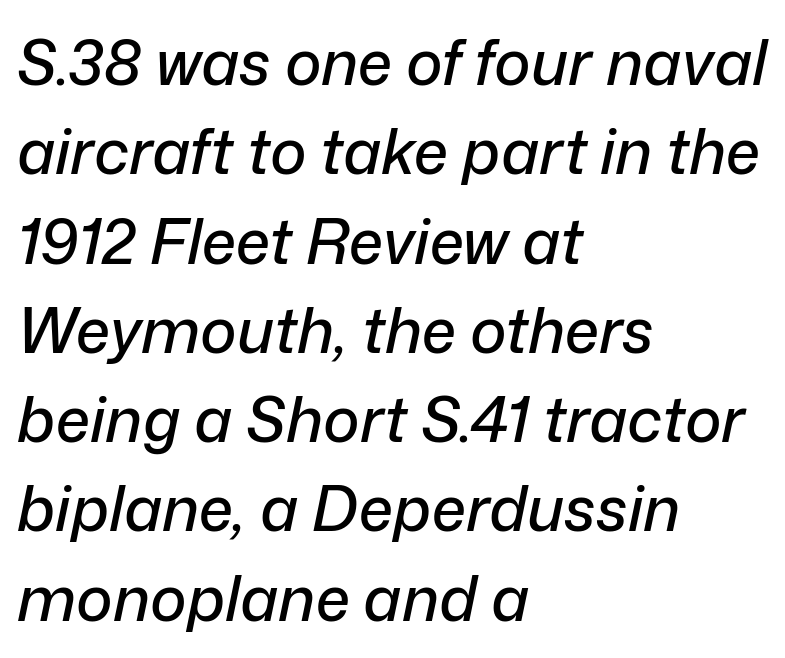
The image shows 62 px text type, italic (leaning right); set left-aligned, normal line spacing (1.44x), normal letter spacing, not underlined; low stroke contrast and a medium x-height.
